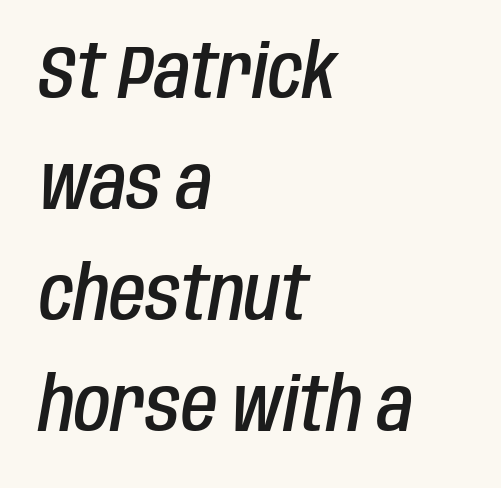
The image shows 74 px semibold, condensed type, italic (leaning right); set left-aligned, normal line spacing (1.5x), normal letter spacing, not underlined; low stroke contrast and a large x-height.
